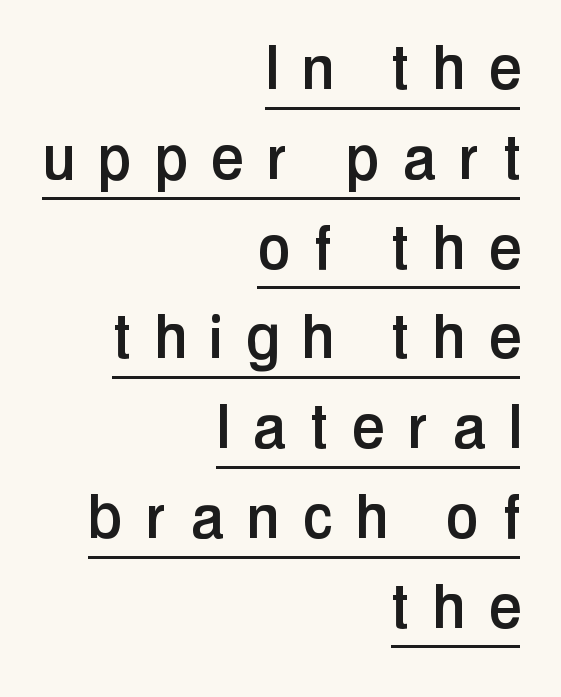
The image shows 73 px condensed sans-serif type, upright; set right-aligned, line spacing 1.23x, unusually wide letter spacing (+0.35 em), underlined; low stroke contrast and a medium x-height.
